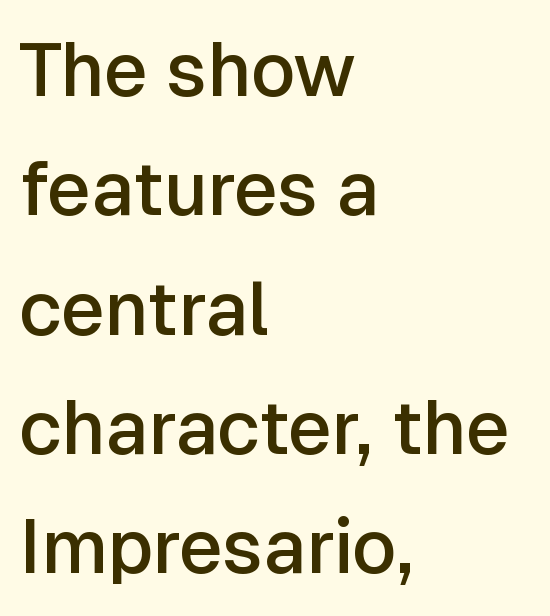
The zone under the glyphs is completely vacant. Typographically, this falls in the sans-serif category. Note the varied advance widths — an 'i' is clearly narrower than an 'm'. Typographic density is moderately raised because the face is semibold.
